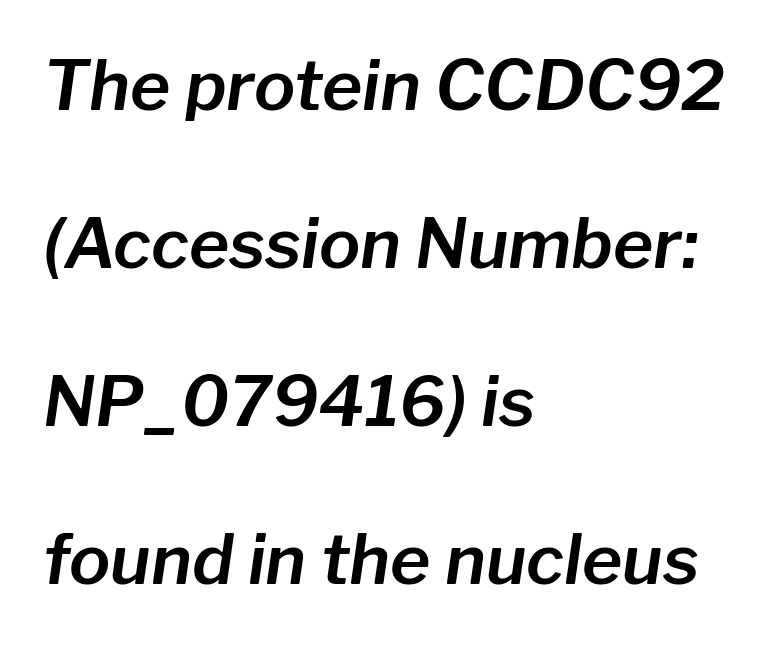
Q: Is the text italic (slanted)? A: Yes, it leans right by about 8 degrees.
Q: Is the text underlined? A: No.
Q: How is the paragraph aligned? A: Left-aligned.
Q: Is the spacing between letters normal or unusually wide? A: Normal.
Q: Is the spacing between lines tight, normal or loose? A: Loose.
Q: Width (condensed, normal, or wide)? A: Normal.
Q: Stroke contrast? A: Low.
Q: x-height? A: Medium.
Q: Monospaced? A: No.
